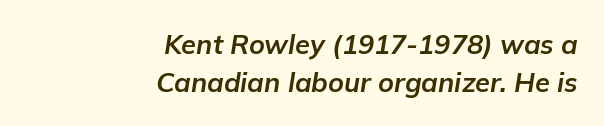
Q: Is the text bold? A: Yes.
Q: Is the text italic (slanted)? A: Yes, it leans right by about 9 degrees.
Q: Is the text underlined? A: No.
Q: How is the paragraph aligned? A: Right-aligned.
Q: Is the spacing between letters normal or unusually wide? A: Normal.
Q: Is the spacing between lines tight, normal or loose? A: Normal.
